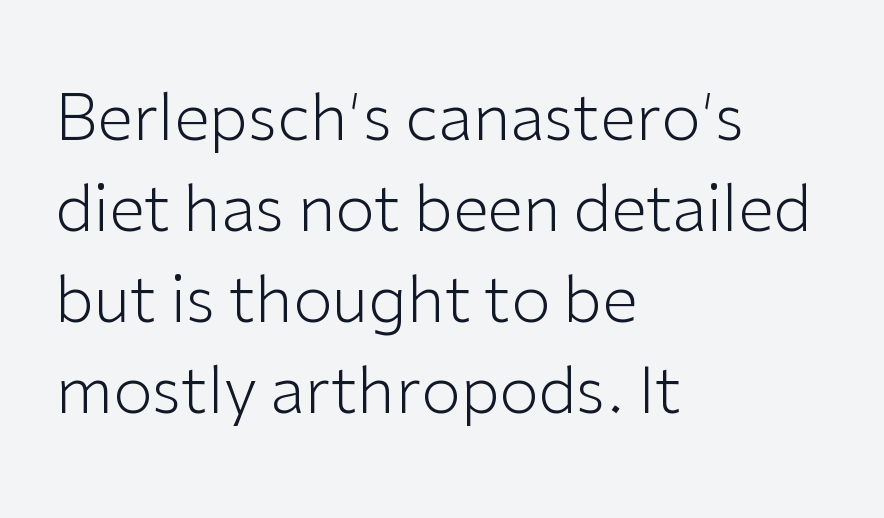
The rendering shows plain stroke endings on the letterforms — a sans-serif design. The foot of each line stays bare and open. Compared with a typical body face, this is equally light or lighter still. Unlike italic type, these characters show no tilt at all. Vertically, the passage feels balanced, rows spaced as you'd expect.
